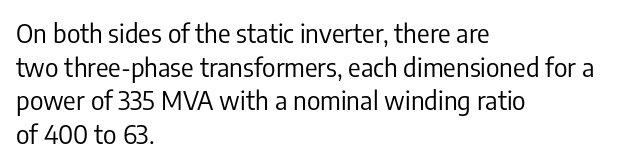
Q: Is the text bold? A: No.
Q: Is the text italic (slanted)? A: No, it is upright.
Q: Is the text underlined? A: No.
Q: How is the paragraph aligned? A: Left-aligned.
Q: Is the spacing between letters normal or unusually wide? A: Normal.
Q: Is the spacing between lines tight, normal or loose? A: Normal.
